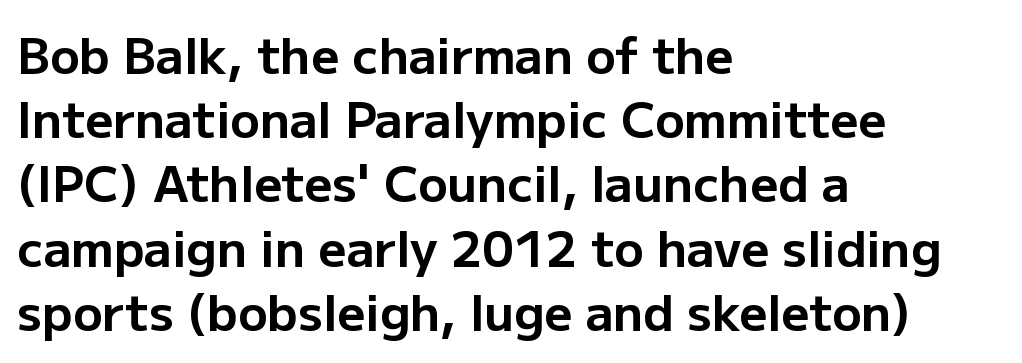
{"serif": "no", "italic": "no", "bold": "yes", "weight": "bold", "width": "normal", "stroke_contrast": "low", "x_height": "medium", "monospaced": "no", "underline": "no", "align": "left", "line_spacing": "normal", "line_spacing_ratio": 1.31, "letter_spacing": "normal", "letter_spacing_em": 0.0, "glyph_px": 49}
